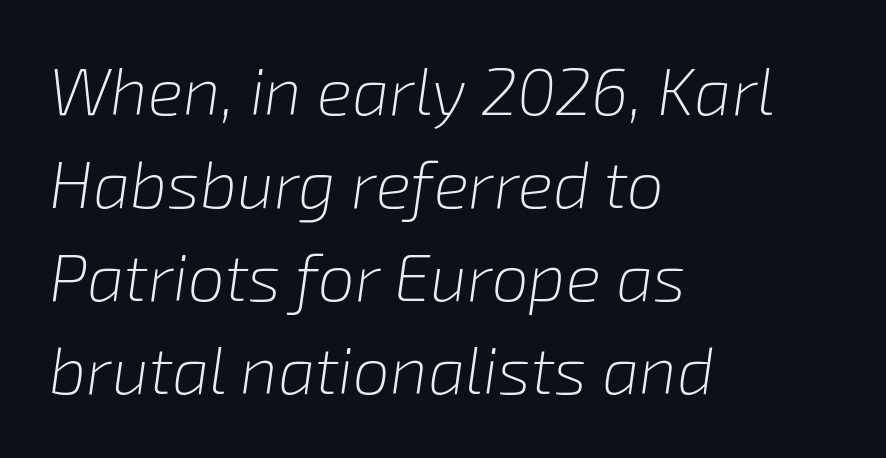
Q: Is the text bold? A: No.
Q: Is the text italic (slanted)? A: Yes, it leans right by about 8 degrees.
Q: Is the text underlined? A: No.
Q: How is the paragraph aligned? A: Left-aligned.
Q: Is the spacing between letters normal or unusually wide? A: Normal.
Q: Is the spacing between lines tight, normal or loose? A: Normal.
Q: Width (condensed, normal, or wide)? A: Normal.
Q: Stroke contrast? A: Low.
Q: x-height? A: Medium.
Q: Monospaced? A: No.
